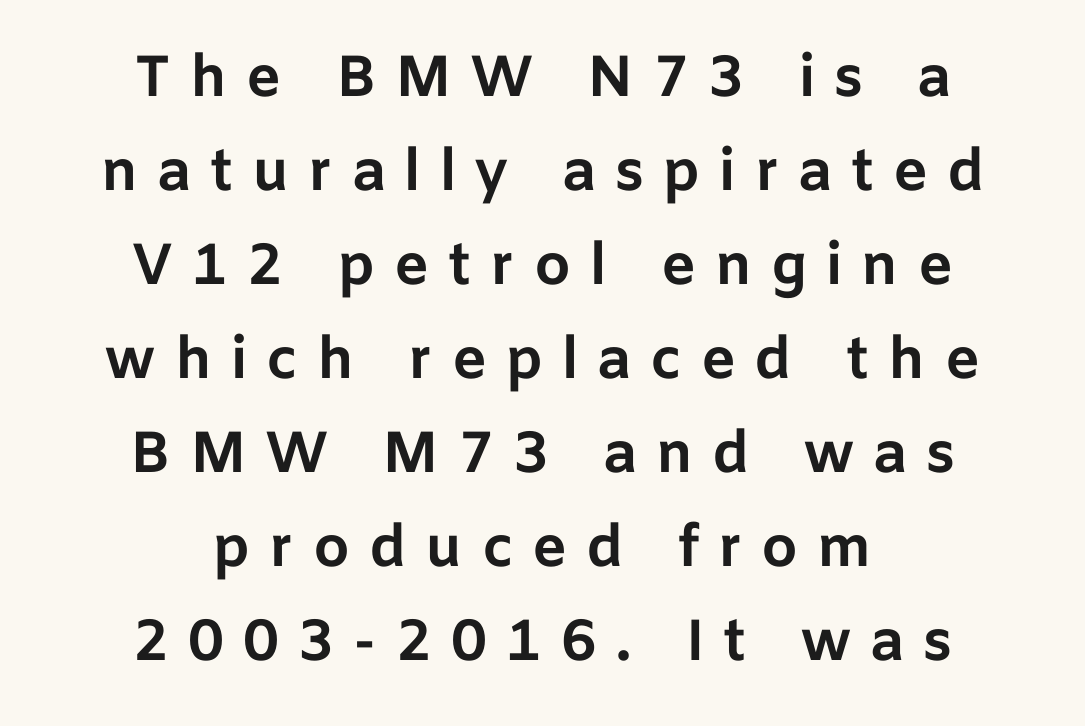
{"serif": "no", "italic": "no", "bold": "yes", "weight": "bold", "width": "normal", "stroke_contrast": "low", "x_height": "medium", "monospaced": "no", "underline": "no", "align": "center", "line_spacing": "normal", "line_spacing_ratio": 1.62, "letter_spacing": "wide", "letter_spacing_em": 0.33, "glyph_px": 58}
